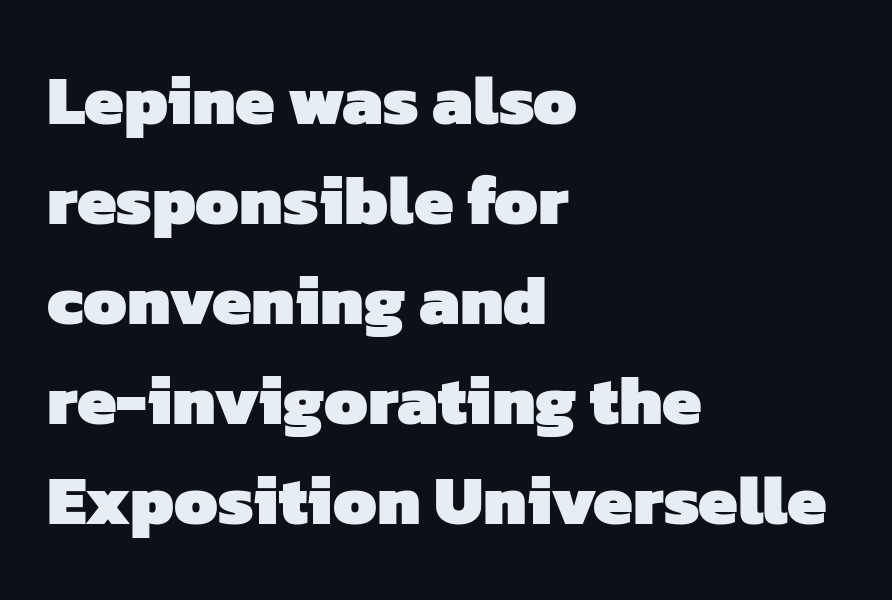
{"serif": "no", "bold": "yes", "weight": "heavy", "width": "normal", "stroke_contrast": "low", "x_height": "medium", "monospaced": "no", "underline": "no", "align": "left", "line_spacing": "normal", "line_spacing_ratio": 1.43, "letter_spacing": "normal", "letter_spacing_em": 0.0, "glyph_px": 70}
